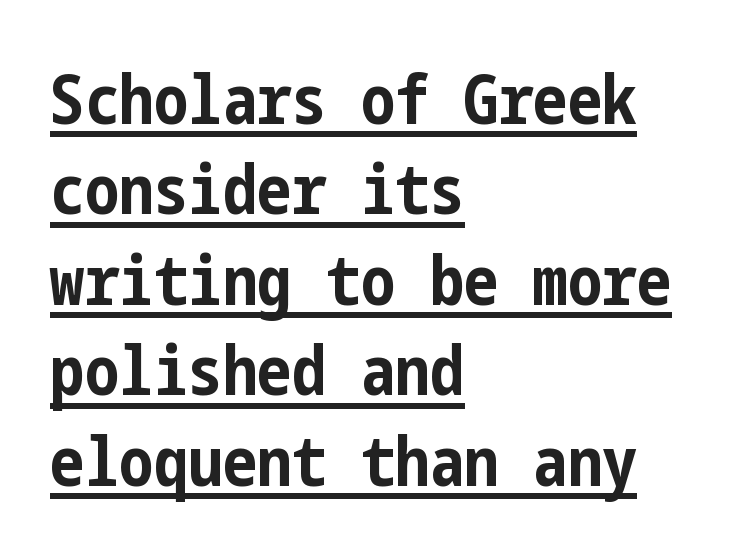
The image shows 69 px bold, condensed sans-serif type, upright; set left-aligned, normal line spacing (1.31x), normal letter spacing, underlined; low stroke contrast and a medium x-height.
